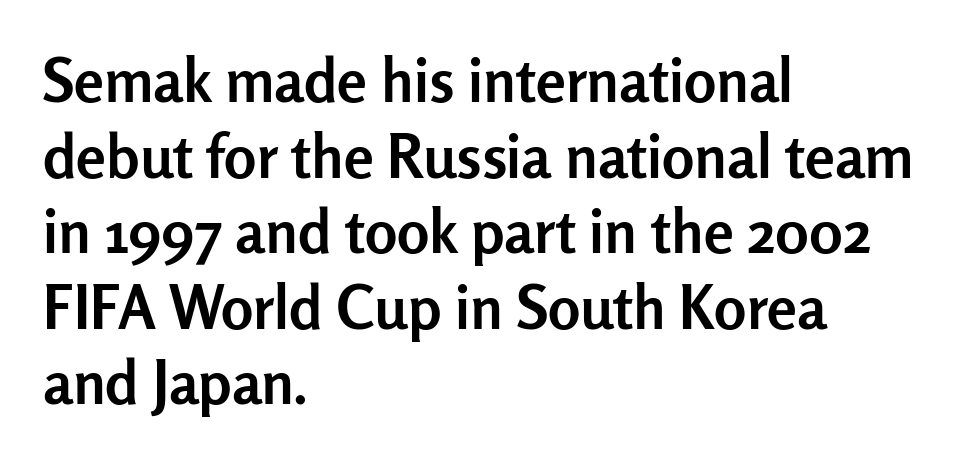
The image shows 60 px semibold sans-serif type, upright; set left-aligned, normal line spacing (1.26x), normal letter spacing, not underlined; low stroke contrast and a medium x-height.
